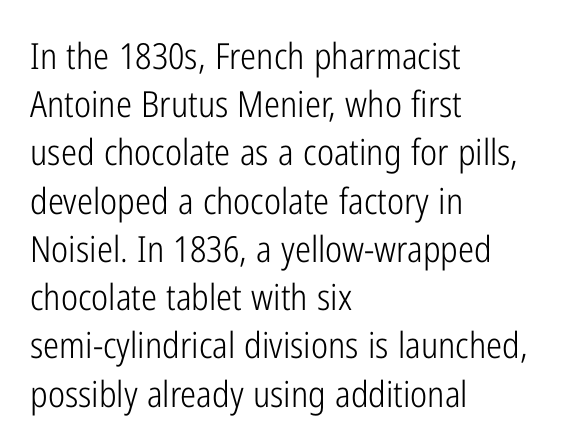
{"serif": "no", "italic": "no", "bold": "no", "weight": "light", "width": "condensed", "stroke_contrast": "low", "x_height": "medium", "monospaced": "no", "underline": "no", "align": "left", "line_spacing": "normal", "line_spacing_ratio": 1.34, "letter_spacing": "normal", "letter_spacing_em": 0.0, "glyph_px": 36}
